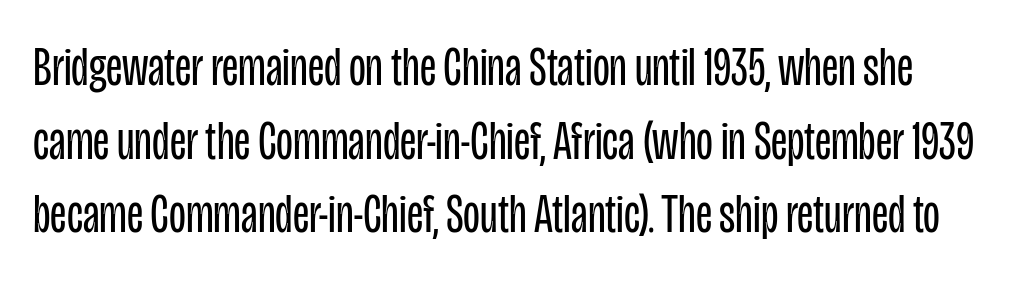
A roman cut, with each character standing at attention. Summary of vertical rhythm: regular, with standard interline spacing. Think standard paragraph weight, or any step lighter than that. The passage shown is typed in a proportional face where columns would drift. This sample uses a sans-serif face. Clear beneath every line of the passage.
